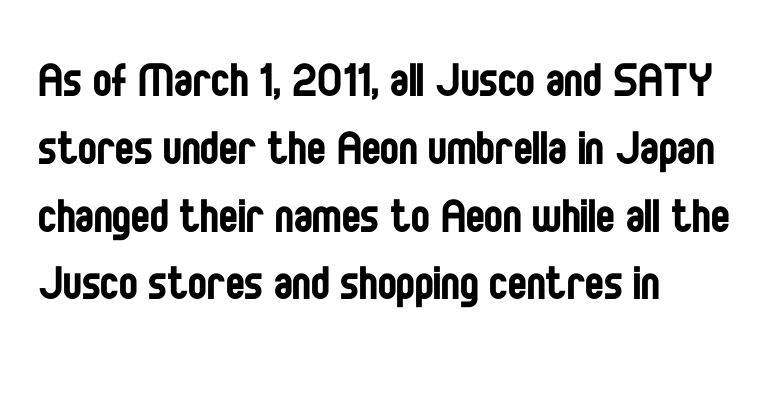
{"serif": "no", "italic": "no", "bold": "no", "weight": "regular", "width": "condensed", "stroke_contrast": "low", "x_height": "large", "monospaced": "no", "underline": "no", "align": "left", "line_spacing_ratio": 1.21, "letter_spacing": "normal", "letter_spacing_em": 0.0, "glyph_px": 56}
